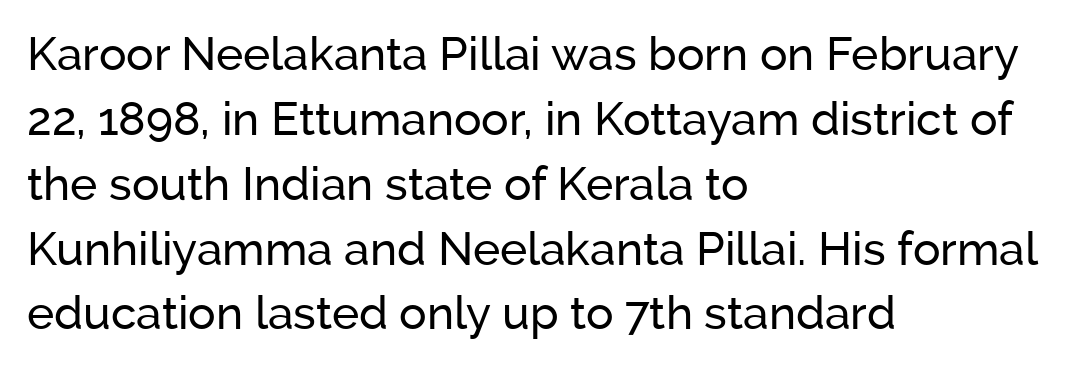
All the whitespace from short lines collects on the right. Do the letters lean? They stand straight. The string is rendered with underlining switched off. Stroke terminals: plain, sans-serif.
